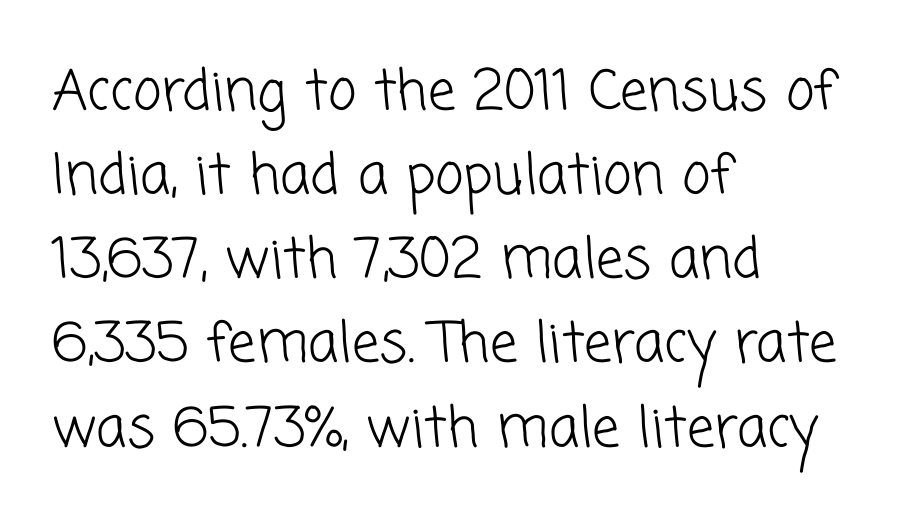
{"serif": "no", "bold": "no", "weight": "light", "width": "normal", "stroke_contrast": "low", "x_height": "medium", "monospaced": "no", "underline": "no", "align": "left", "line_spacing": "normal", "line_spacing_ratio": 1.53, "letter_spacing": "normal", "letter_spacing_em": 0.0, "glyph_px": 55}
